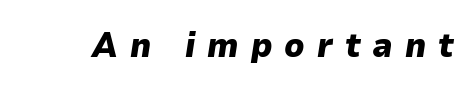
{"italic": "yes", "lean": "right", "slant_degrees": 9, "bold": "yes", "weight": "heavy", "width": "normal", "stroke_contrast": "low", "x_height": "medium", "monospaced": "no", "underline": "no", "letter_spacing": "wide", "letter_spacing_em": 0.35, "glyph_px": 34}
